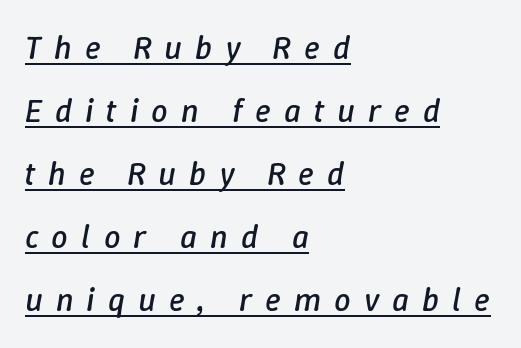
{"italic": "yes", "lean": "right", "slant_degrees": 9, "bold": "no", "weight": "regular", "width": "normal", "stroke_contrast": "low", "x_height": "medium", "monospaced": "no", "underline": "yes", "align": "left", "line_spacing": "loose", "line_spacing_ratio": 1.91, "letter_spacing": "wide", "letter_spacing_em": 0.39, "glyph_px": 33}
